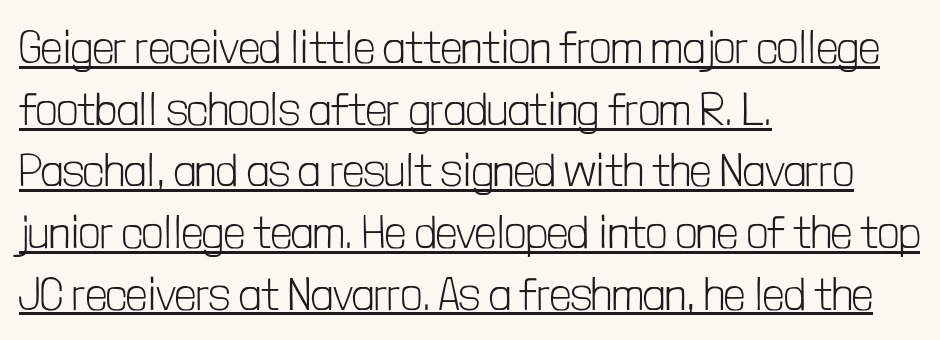
Q: Is the text bold? A: No.
Q: Is the text italic (slanted)? A: No, it is upright.
Q: Is the typeface a serif or a sans-serif typeface? A: Sans-serif.
Q: Is the text underlined? A: Yes.
Q: How is the paragraph aligned? A: Left-aligned.
Q: Is the spacing between letters normal or unusually wide? A: Normal.
Q: Is the spacing between lines tight, normal or loose? A: Normal.
Q: Width (condensed, normal, or wide)? A: Condensed.
Q: Stroke contrast? A: Low.
Q: x-height? A: Medium.
Q: Monospaced? A: No.
